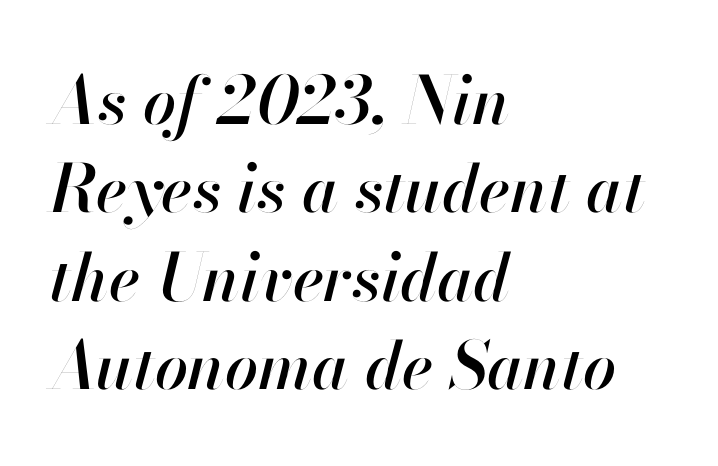
The image shows 66 px text type, italic (leaning right); set left-aligned, normal line spacing (1.34x), normal letter spacing, not underlined; high stroke contrast and a small x-height.
